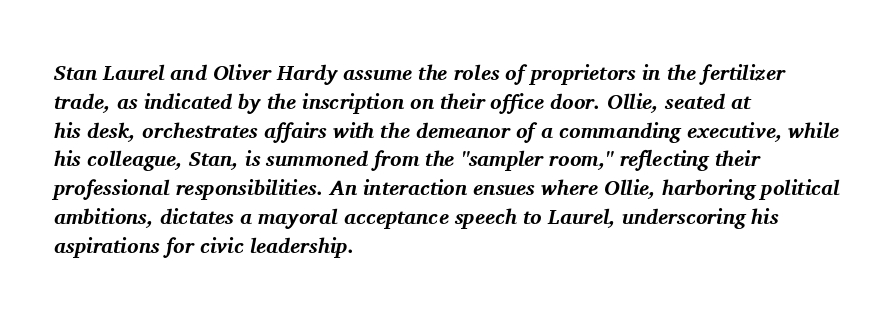
Descenders hang freely into open space. The rendering applies a slant to the glyphs. The rendering keeps characters at their native spacing. Honestly, the row spacing looks completely unremarkable. Stroke thickness is high; the sample reads as a true bold.
